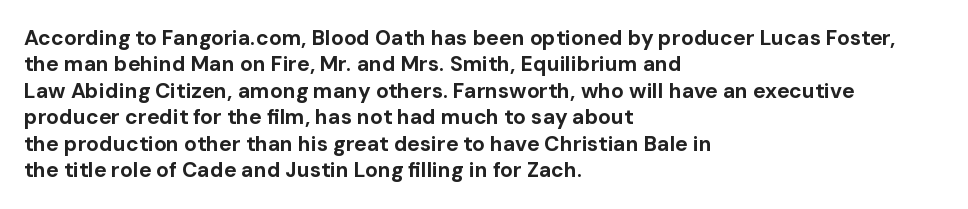
{"italic": "no", "bold": "yes", "underline": "no", "align": "left", "line_spacing": "normal", "line_spacing_ratio": 1.26, "letter_spacing": "normal", "letter_spacing_em": 0.0, "glyph_px": 21}
